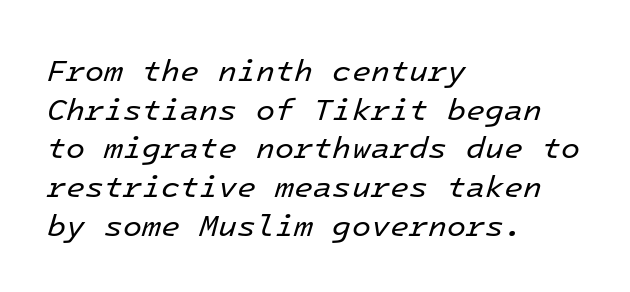
{"italic": "yes", "lean": "right", "slant_degrees": 16, "bold": "no", "weight": "regular", "width": "normal", "stroke_contrast": "low", "x_height": "medium", "monospaced": "yes", "underline": "no", "align": "left", "line_spacing": "normal", "line_spacing_ratio": 1.25, "letter_spacing": "normal", "letter_spacing_em": 0.0, "glyph_px": 31}
